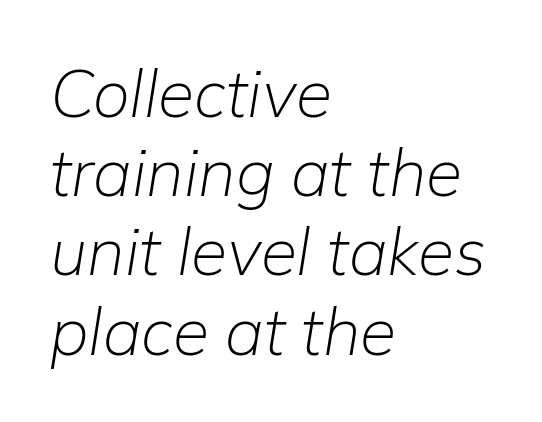
The image shows 66 px light type, italic (leaning right); set left-aligned, line spacing 1.2x, normal letter spacing, not underlined; low stroke contrast and a medium x-height.
